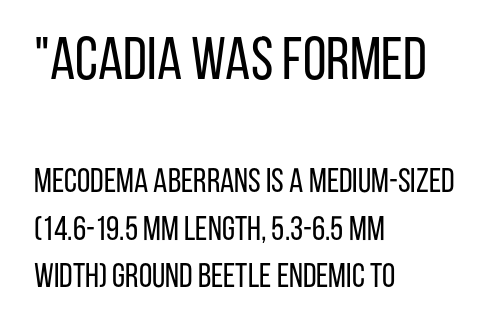
The image shows 60 px regular-weight, condensed sans-serif type, upright; set left-aligned, normal line spacing (1.4x), normal letter spacing, not underlined; the first (top) block is 1.76x larger; low stroke contrast and a large x-height.
